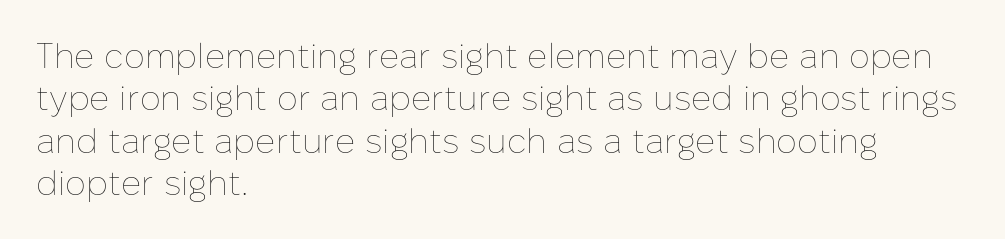
{"italic": "no", "bold": "no", "weight": "thin", "width": "normal", "stroke_contrast": "low", "x_height": "medium", "monospaced": "no", "underline": "no", "align": "left", "line_spacing_ratio": 1.21, "letter_spacing": "normal", "letter_spacing_em": 0.0, "glyph_px": 35}
